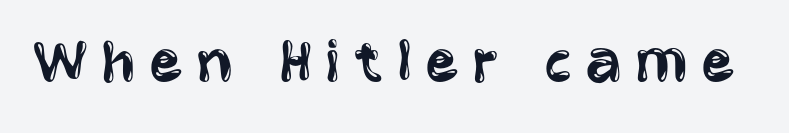
{"serif": "no", "italic": "no", "bold": "no", "weight": "regular", "width": "condensed", "stroke_contrast": "low", "x_height": "large", "monospaced": "no", "underline": "no", "glyph_px": 68}
